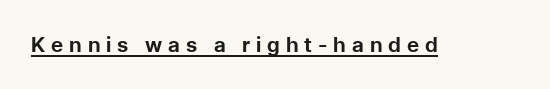
In terms of weight, the rendering is a true, heavy bold. Is there an underline? Yes — a line sits under the letters. Compared with typical body copy, the letter spacing here is much looser. Every character sits straight up, as roman type does.
